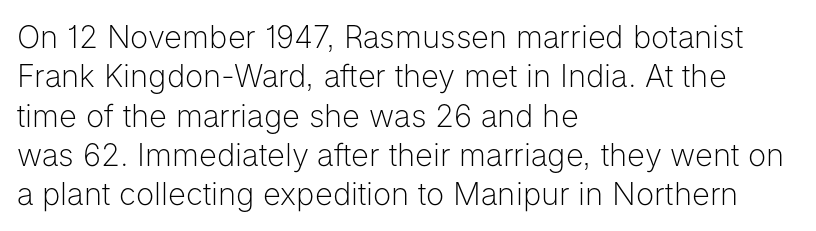
The leading is moderate, giving the passage an even texture. Notice how the passage keeps a crisp vertical edge on the left only. Ascenders rise straight up at ninety degrees. This rendering features lettering with no underline. Does the type have serifs? No, each stem ends abruptly. The letters advance in unequal steps, a hallmark of proportional type.
